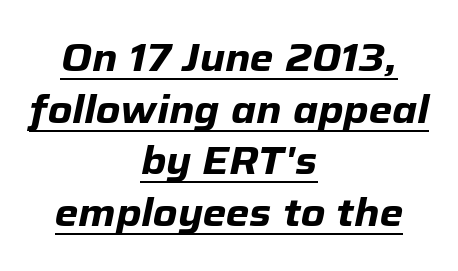
The image shows 38 px heavy type, italic (leaning right); set centered, normal line spacing (1.36x), normal letter spacing, underlined; low stroke contrast and a medium x-height.
